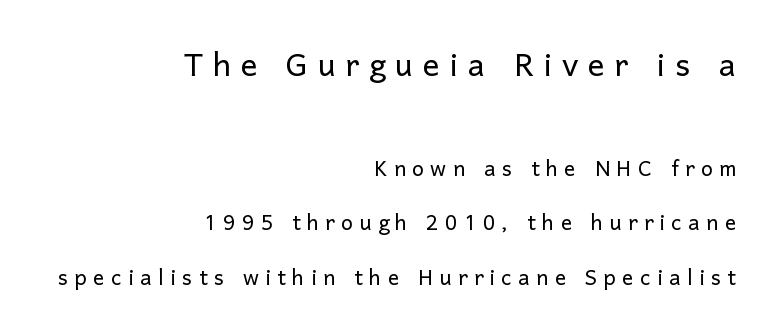
The ragged edge is on the left, which tells us the setting is flush right. Successive baselines arrive slowly, with a big drop between each. Short note: letters widely spaced. Proportional: the letters do not fall into vertical columns. Posture: upright roman. The foot of each line stays bare and open.
